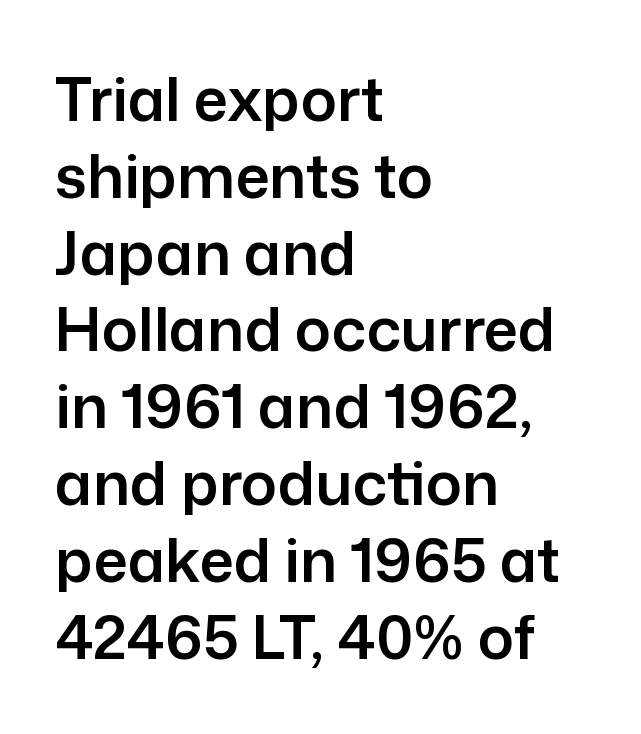
{"serif": "no", "italic": "no", "width": "normal", "stroke_contrast": "low", "x_height": "medium", "monospaced": "no", "underline": "no", "align": "left", "line_spacing": "normal", "line_spacing_ratio": 1.28, "letter_spacing": "normal", "letter_spacing_em": 0.0, "glyph_px": 60}
